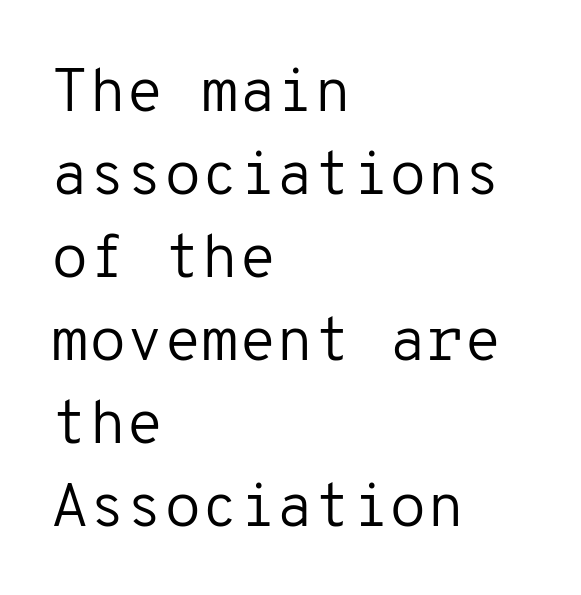
Q: Is the text bold? A: No.
Q: Is the text italic (slanted)? A: No, it is upright.
Q: Is the typeface a serif or a sans-serif typeface? A: Sans-serif.
Q: Is the text underlined? A: No.
Q: How is the paragraph aligned? A: Left-aligned.
Q: Is the spacing between letters normal or unusually wide? A: Normal.
Q: Is the spacing between lines tight, normal or loose? A: Normal.
Q: Width (condensed, normal, or wide)? A: Normal.
Q: Stroke contrast? A: Low.
Q: x-height? A: Medium.
Q: Monospaced? A: Yes.
